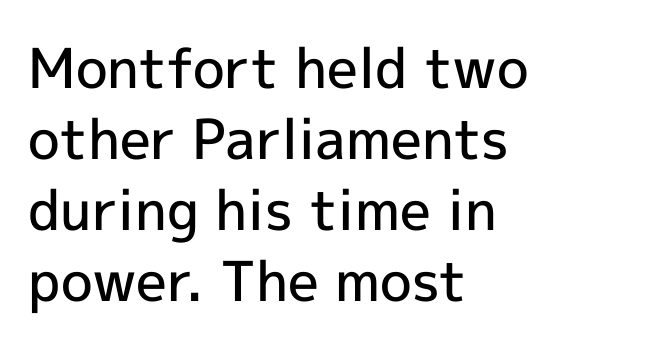
It's the straight-up-and-down kind of type. The space directly below the letters is spotless. Examine the stroke ends and you'll find no serifs. These lines carry some extra weight — a demibold, not a full bold. A normal amount of white space separates one row of letters from the next. Proportional: the letters do not fall into vertical columns.
